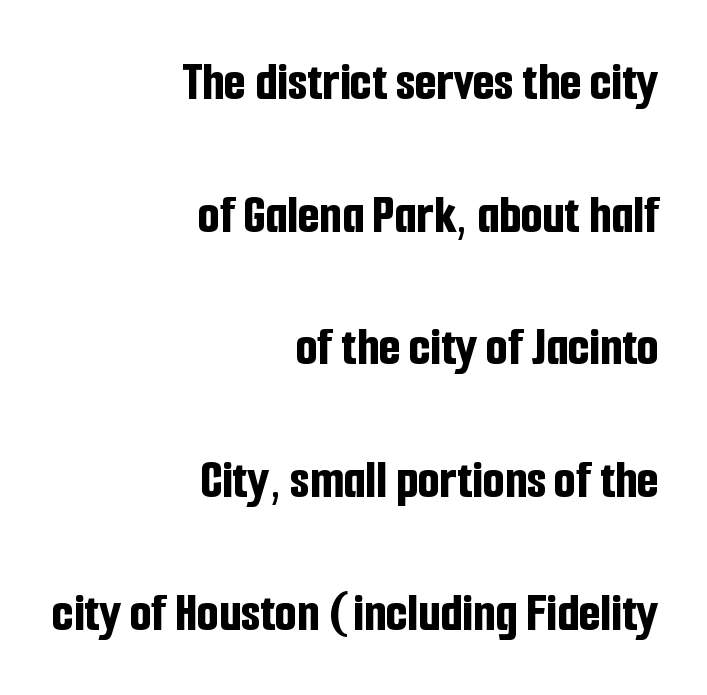
The image shows 56 px bold, condensed sans-serif type, upright; set right-aligned, loose line spacing (2.37x), normal letter spacing, not underlined; low stroke contrast and a medium x-height.
